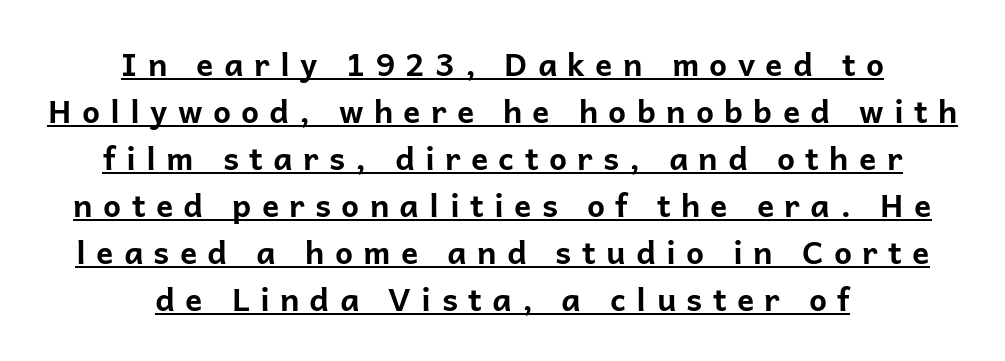
How would I describe the line gaps? Plain and ordinary. Each letter keeps its own natural width here, so spacing adapts to shape. The specimen includes a rule beneath the text block's lines. Nope, no serifs anywhere on these letters.
